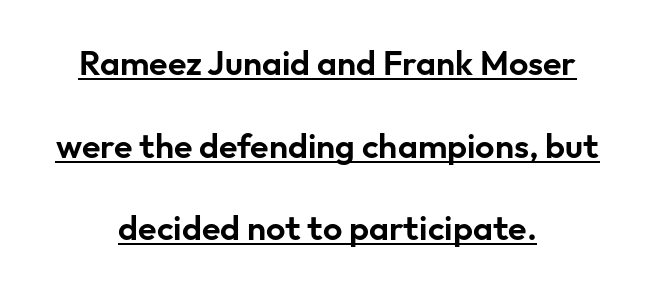
{"serif": "no", "italic": "no", "width": "normal", "stroke_contrast": "low", "x_height": "medium", "monospaced": "no", "underline": "yes", "align": "center", "line_spacing": "loose", "line_spacing_ratio": 2.43, "letter_spacing": "normal", "letter_spacing_em": 0.0, "glyph_px": 34}
